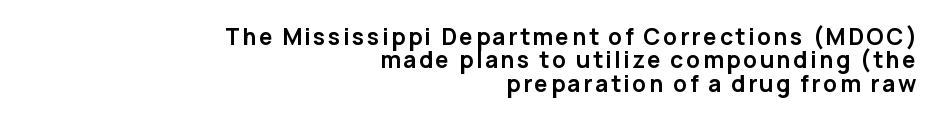
Q: Is the text bold? A: Yes.
Q: Is the text italic (slanted)? A: No, it is upright.
Q: Is the text underlined? A: No.
Q: How is the paragraph aligned? A: Right-aligned.
Q: Is the spacing between lines tight, normal or loose? A: Tight.
